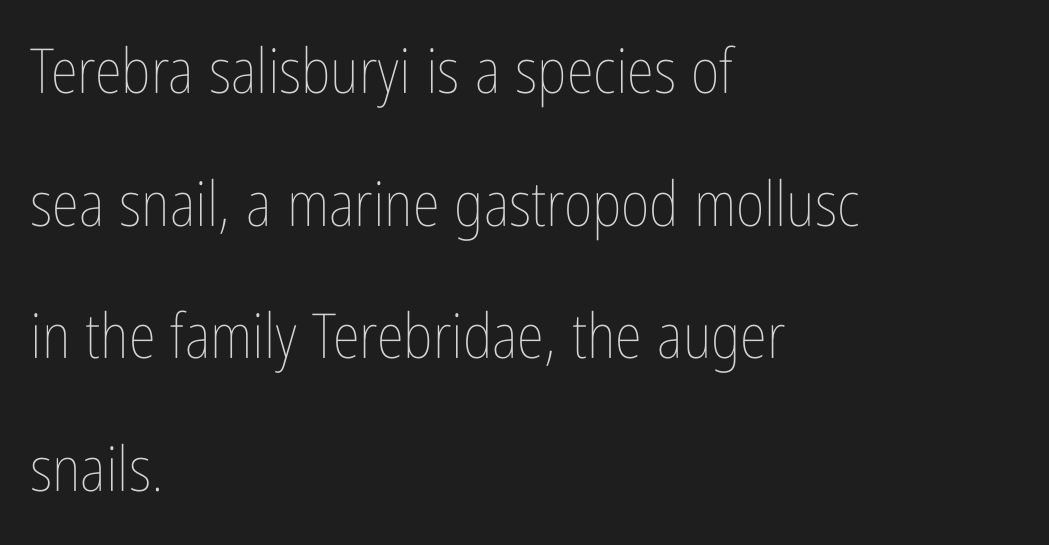
Q: Is the text bold? A: No.
Q: Is the text italic (slanted)? A: No, it is upright.
Q: Is the text underlined? A: No.
Q: How is the paragraph aligned? A: Left-aligned.
Q: Is the spacing between letters normal or unusually wide? A: Normal.
Q: Is the spacing between lines tight, normal or loose? A: Loose.
Q: Width (condensed, normal, or wide)? A: Condensed.
Q: Stroke contrast? A: Low.
Q: x-height? A: Medium.
Q: Monospaced? A: No.
